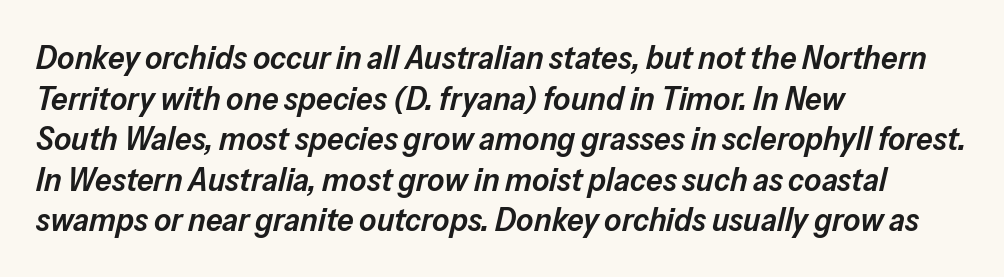
{"italic": "yes", "lean": "right", "slant_degrees": 13, "bold": "semi", "weight": "semibold", "width": "normal", "stroke_contrast": "low", "x_height": "medium", "monospaced": "no", "underline": "no", "align": "left", "line_spacing_ratio": 1.23, "letter_spacing": "normal", "letter_spacing_em": 0.0, "glyph_px": 33}
